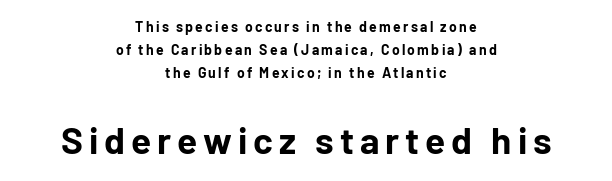
Q: Is the text bold? A: Yes.
Q: Is the text italic (slanted)? A: No, it is upright.
Q: Is the typeface a serif or a sans-serif typeface? A: Sans-serif.
Q: Is the text underlined? A: No.
Q: How is the paragraph aligned? A: Centered.
Q: Is the spacing between lines tight, normal or loose? A: Normal.
Q: Which block of text is set in a larger size, the first (top) or the second (bottom)? A: The second (bottom) one.
Q: Width (condensed, normal, or wide)? A: Normal.
Q: Stroke contrast? A: Low.
Q: x-height? A: Medium.
Q: Monospaced? A: No.
